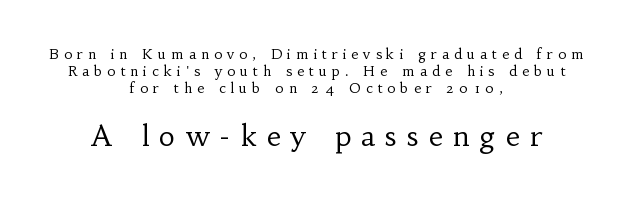
Layout note: lines centered. Looks like regular typesetting: each glyph gets only the width it needs. The font's upright variant was chosen for this text. Which of the two is more prominent by size? The second, at the bottom. The letterforms stand isolated, each surrounded by extra space.
